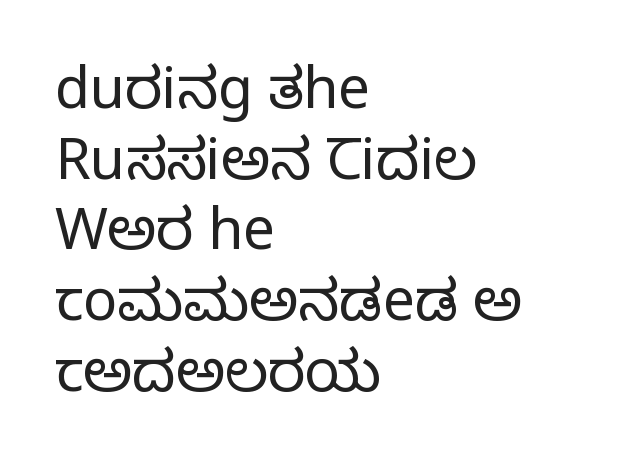
Only glyphs here, with clear space below each row. Weight class: somewhere from thin through regular. Varying glyph widths throughout — classic text-font behaviour. Rendered with straight, roman letterforms. In CSS terms this would be text-align: left. Examine the stroke ends and you'll spot serifs.
